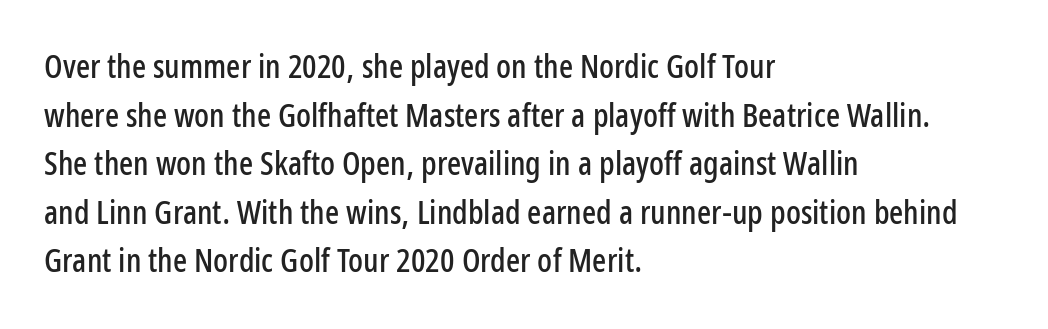
Is this a sans? Yes — the strokes have no serifs. The type sits square on the baseline with zero lean. Proportional: the letters do not fall into vertical columns. Underline: absent. Rows of type keep a routine distance in the vertical direction. Words appear dense and cohesive because spacing is normal.
